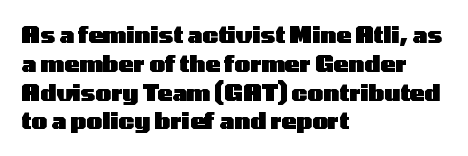
{"italic": "no", "bold": "yes", "underline": "no", "align": "left", "line_spacing": "normal", "line_spacing_ratio": 1.31, "letter_spacing": "normal", "letter_spacing_em": 0.0, "glyph_px": 22}
